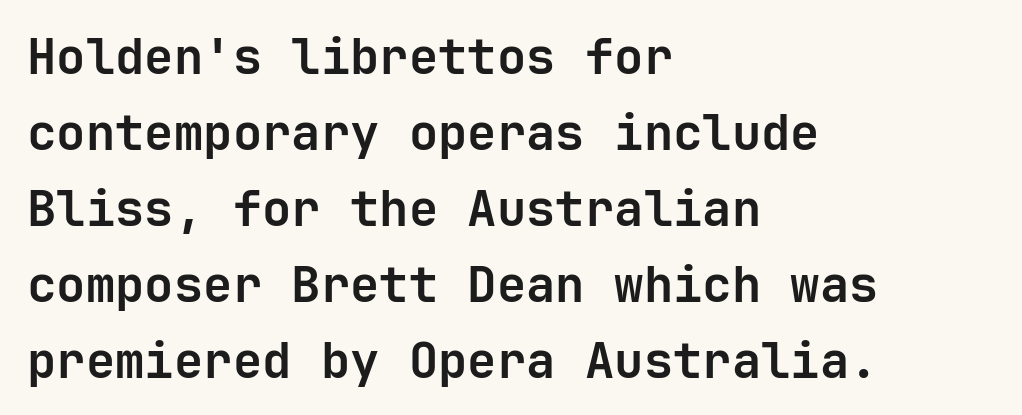
{"serif": "no", "italic": "no", "bold": "yes", "weight": "semibold", "width": "normal", "stroke_contrast": "low", "x_height": "medium", "underline": "no", "align": "left", "line_spacing": "normal", "line_spacing_ratio": 1.55, "letter_spacing": "normal", "letter_spacing_em": 0.0, "glyph_px": 49}
